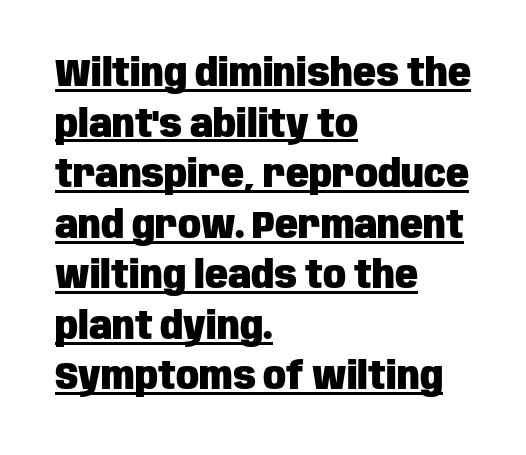
The image shows 38 px heavy, condensed sans-serif type, upright; set left-aligned, normal line spacing (1.33x), normal letter spacing, underlined; low stroke contrast and a large x-height.
